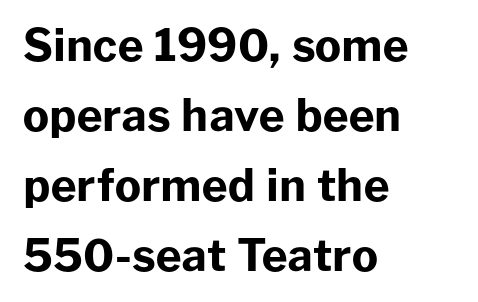
{"serif": "no", "italic": "no", "bold": "yes", "weight": "bold", "width": "normal", "stroke_contrast": "low", "x_height": "medium", "monospaced": "no", "underline": "no", "align": "left", "line_spacing": "normal", "line_spacing_ratio": 1.59, "letter_spacing": "normal", "letter_spacing_em": 0.0, "glyph_px": 44}
